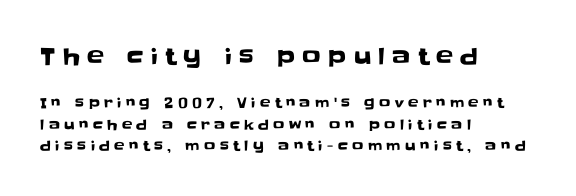
{"italic": "no", "underline": "no", "align": "left", "line_spacing": "normal", "line_spacing_ratio": 1.52, "letter_spacing": "wide", "letter_spacing_em": 0.31, "larger_block": "first", "size_ratio": 1.64, "glyph_px": 23}
